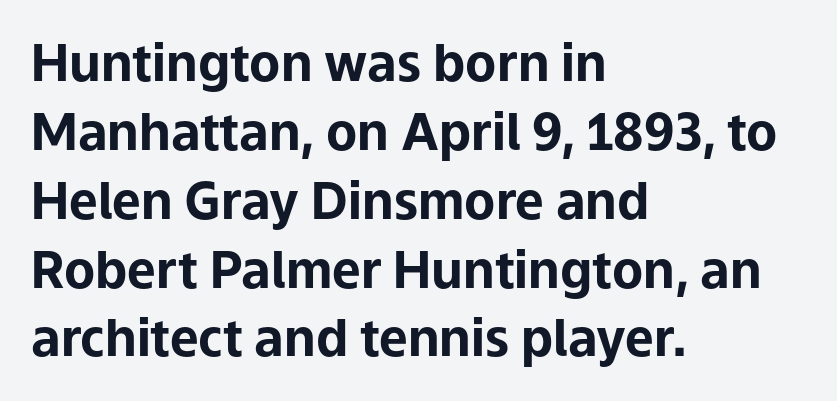
{"serif": "no", "italic": "no", "bold": "yes", "weight": "bold", "width": "normal", "stroke_contrast": "low", "x_height": "medium", "monospaced": "no", "underline": "no", "align": "left", "line_spacing": "normal", "line_spacing_ratio": 1.35, "letter_spacing": "normal", "letter_spacing_em": 0.0, "glyph_px": 51}
